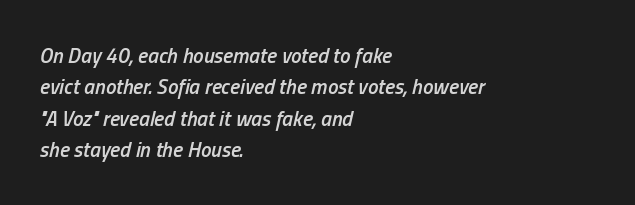
The strip under each line holds only bare page. The line texture is even and compact thanks to regular tracking. Set as a demibold, roughly 600 on the weight scale. Layout note: lines flush left.
